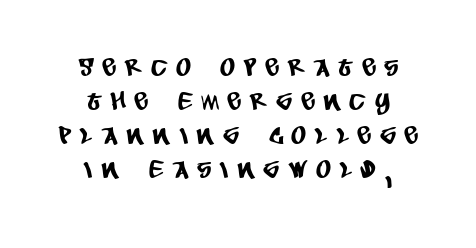
Q: Is the text underlined? A: No.
Q: How is the paragraph aligned? A: Centered.
Q: Is the spacing between letters normal or unusually wide? A: Unusually wide.
Q: Is the spacing between lines tight, normal or loose? A: Normal.
